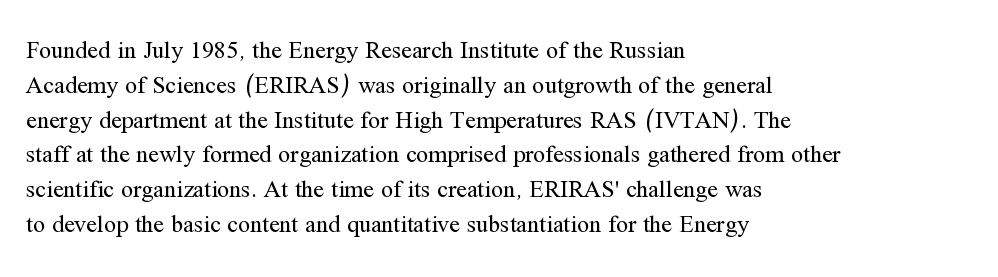
{"italic": "no", "bold": "no", "underline": "no", "align": "left", "line_spacing": "normal", "line_spacing_ratio": 1.45, "letter_spacing": "normal", "letter_spacing_em": 0.0, "glyph_px": 24}
